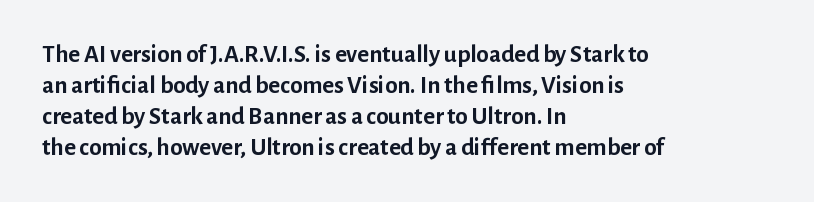
You'd pick this weight for a headline — it's a proper bold. Upright lettering throughout. Nothing unusual about the tracking: characters are spaced as the font intends. Check the space under the baseline: it is left empty.
